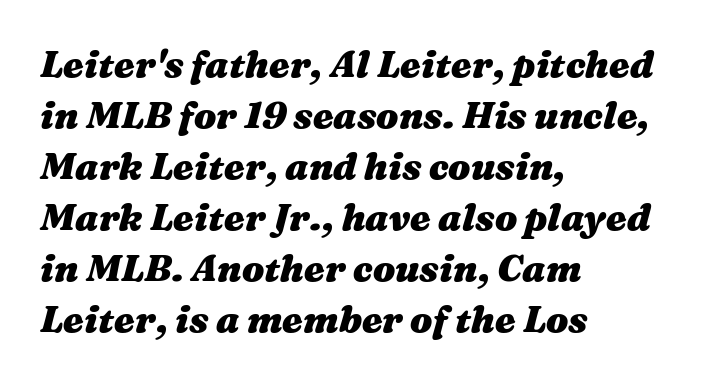
{"italic": "yes", "lean": "right", "slant_degrees": 16, "bold": "yes", "weight": "heavy", "width": "wide", "stroke_contrast": "medium", "x_height": "medium", "monospaced": "no", "underline": "no", "align": "left", "line_spacing": "normal", "line_spacing_ratio": 1.38, "letter_spacing": "normal", "letter_spacing_em": 0.0, "glyph_px": 37}
